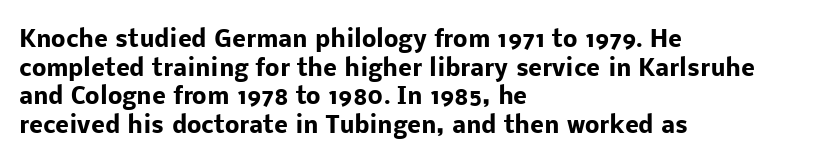
Q: Is the text bold? A: Yes.
Q: Is the text italic (slanted)? A: No, it is upright.
Q: Is the text underlined? A: No.
Q: How is the paragraph aligned? A: Left-aligned.
Q: Is the spacing between letters normal or unusually wide? A: Normal.
Q: Is the spacing between lines tight, normal or loose? A: Normal.
